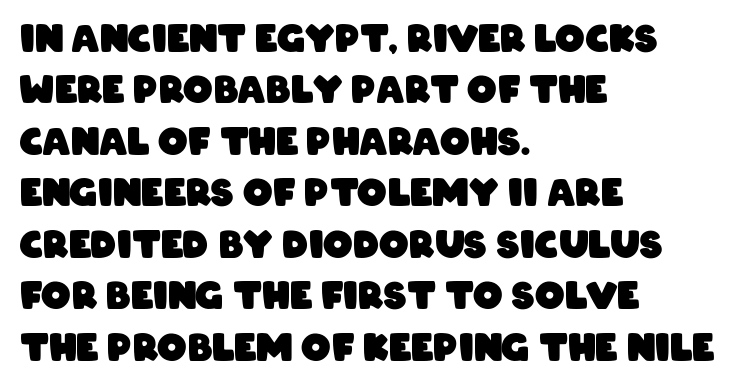
The image shows 37 px heavy, condensed sans-serif type; set left-aligned, normal line spacing (1.39x), normal letter spacing, not underlined; low stroke contrast and a large x-height.
